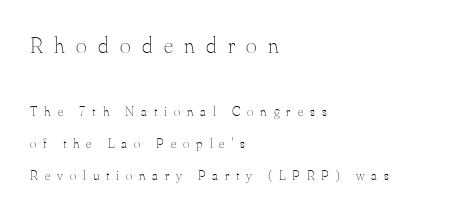
Q: Is the text bold? A: No.
Q: Is the text italic (slanted)? A: No, it is upright.
Q: Is the text underlined? A: No.
Q: How is the paragraph aligned? A: Left-aligned.
Q: Is the spacing between letters normal or unusually wide? A: Unusually wide.
Q: Is the spacing between lines tight, normal or loose? A: Loose.
Q: Which block of text is set in a larger size, the first (top) or the second (bottom)? A: The first (top) one.
